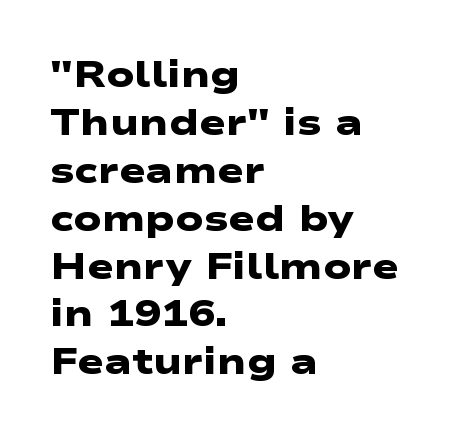
Q: Is the text bold? A: Yes.
Q: Is the typeface a serif or a sans-serif typeface? A: Sans-serif.
Q: Is the text underlined? A: No.
Q: How is the paragraph aligned? A: Left-aligned.
Q: Is the spacing between letters normal or unusually wide? A: Normal.
Q: Is the spacing between lines tight, normal or loose? A: Normal.
Q: Width (condensed, normal, or wide)? A: Wide.
Q: Stroke contrast? A: Low.
Q: x-height? A: Medium.
Q: Monospaced? A: No.
